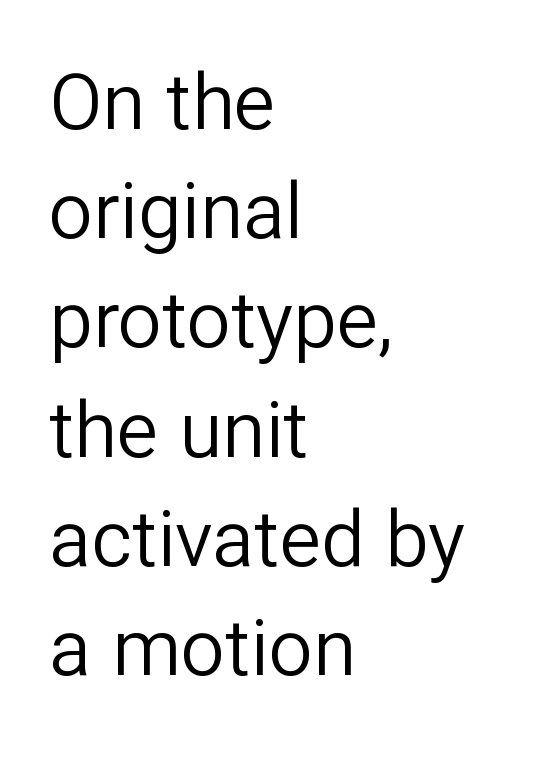
To sum up the face: it is a sans, with no serifs. The font's upright variant was chosen for this text. Letters have the restrained weight of plain body copy at most. The passage shown is typed in a proportional face where columns would drift.
